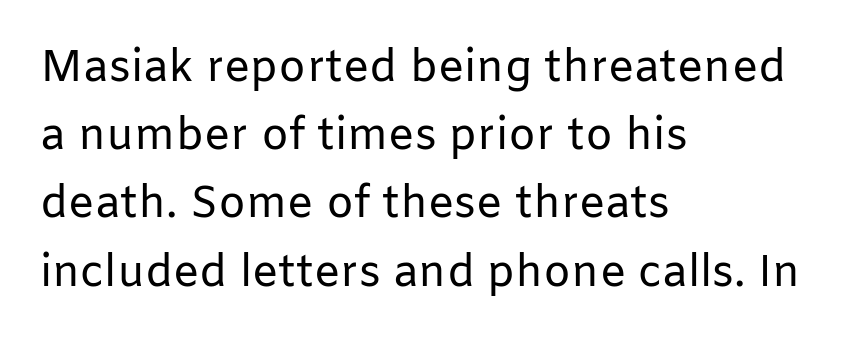
The type family on display is of the sans-serif kind. Honestly, there is no underline to notice here at all. Looks like regular typesetting: each glyph gets only the width it needs. The lettering stays uniformly vertical, giving the passage a roman look. What's the leading like? Ordinary, nothing unusual.
